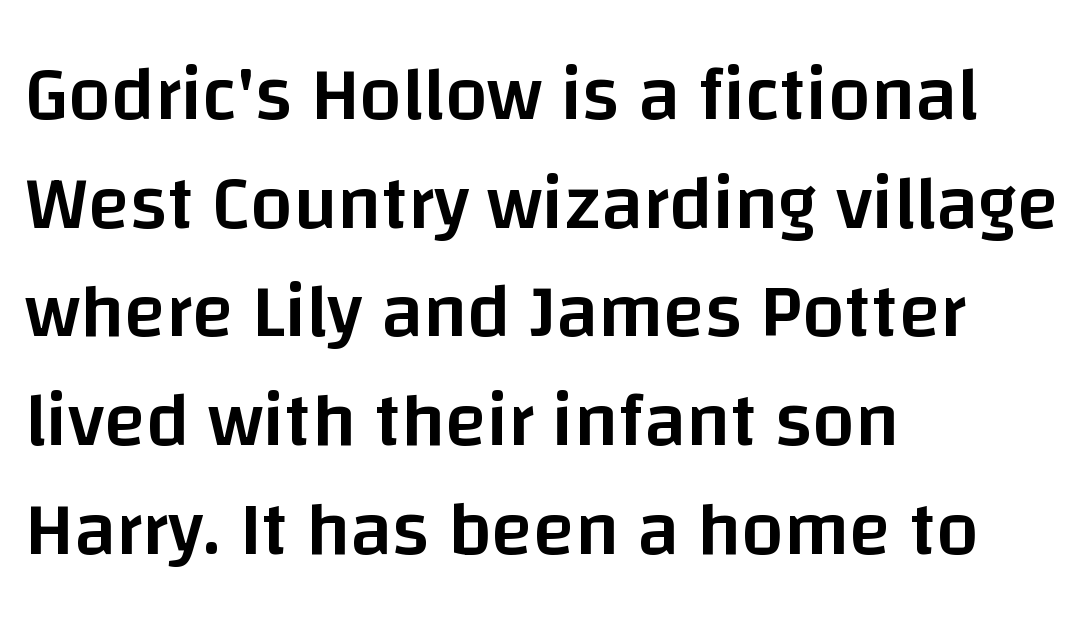
{"serif": "no", "italic": "no", "bold": "semi", "weight": "semibold", "width": "normal", "stroke_contrast": "low", "x_height": "large", "monospaced": "no", "underline": "no", "align": "left", "line_spacing": "normal", "line_spacing_ratio": 1.43, "letter_spacing": "normal", "letter_spacing_em": 0.0, "glyph_px": 76}
